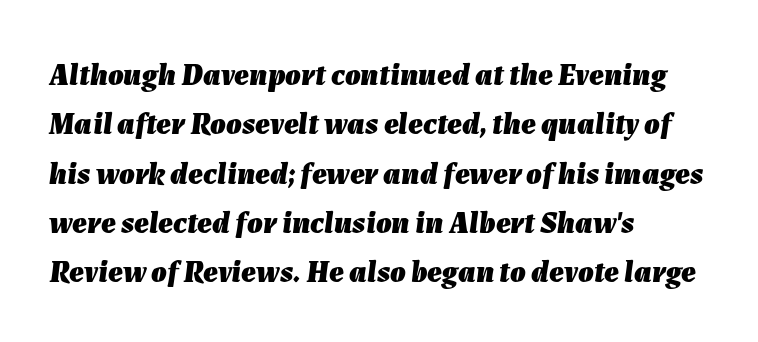
Q: Is the text bold? A: Yes.
Q: Is the text italic (slanted)? A: Yes, it leans right by about 7 degrees.
Q: Is the text underlined? A: No.
Q: How is the paragraph aligned? A: Left-aligned.
Q: Is the spacing between letters normal or unusually wide? A: Normal.
Q: Is the spacing between lines tight, normal or loose? A: Normal.
Q: Width (condensed, normal, or wide)? A: Normal.
Q: Stroke contrast? A: Low.
Q: x-height? A: Medium.
Q: Monospaced? A: No.
